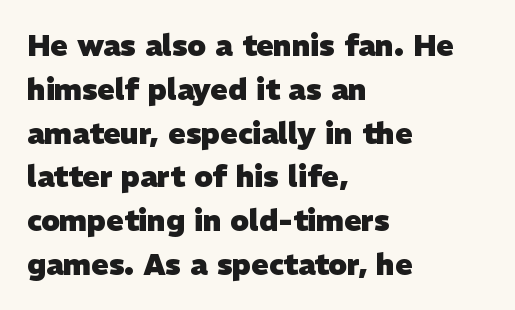
{"serif": "no", "bold": "yes", "weight": "heavy", "width": "normal", "stroke_contrast": "low", "x_height": "medium", "monospaced": "no", "underline": "no", "align": "left", "line_spacing": "normal", "line_spacing_ratio": 1.51, "letter_spacing": "normal", "letter_spacing_em": 0.0, "glyph_px": 29}
